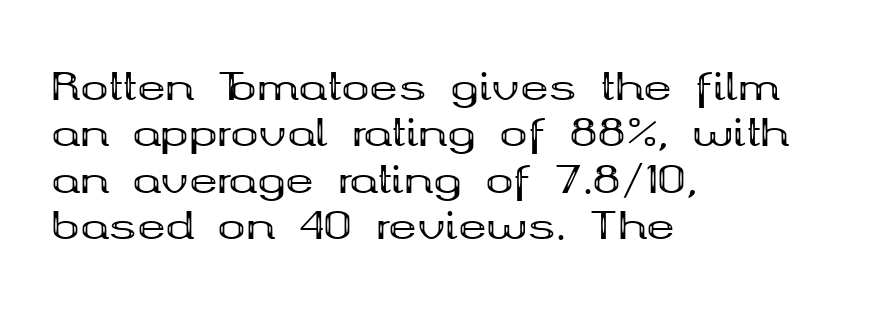
The paragraph has a hard left edge and a soft right edge. Each row of text sits above clean, open space. The sample has been set heavy, in full bold. The passage shown has conventional tracking throughout. A typesetter would call this proportional, since set widths differ per character.
